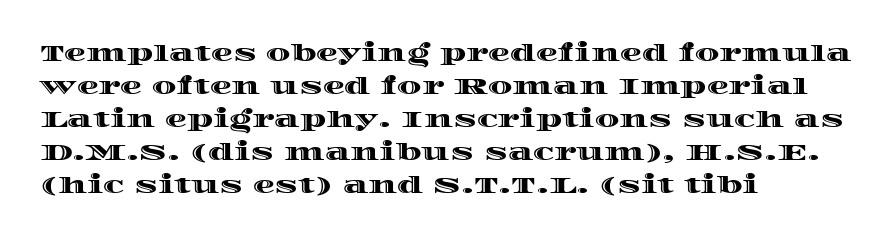
The image shows 22 px text type, upright; set left-aligned, normal line spacing (1.5x), normal letter spacing, not underlined.
